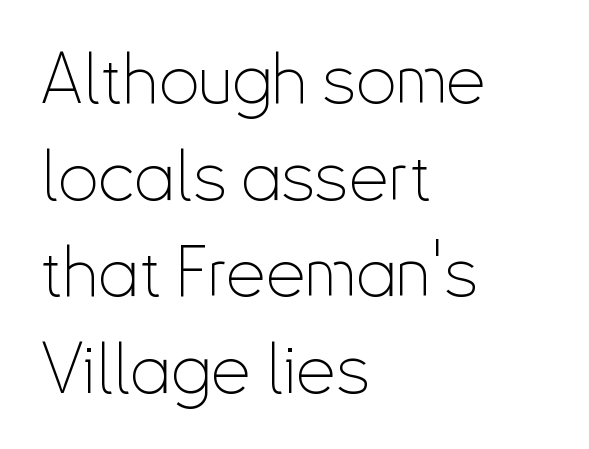
Q: Is the text bold? A: No.
Q: Is the text italic (slanted)? A: No, it is upright.
Q: Is the typeface a serif or a sans-serif typeface? A: Sans-serif.
Q: Is the text underlined? A: No.
Q: How is the paragraph aligned? A: Left-aligned.
Q: Is the spacing between letters normal or unusually wide? A: Normal.
Q: Is the spacing between lines tight, normal or loose? A: Normal.
Q: Width (condensed, normal, or wide)? A: Condensed.
Q: Stroke contrast? A: Low.
Q: x-height? A: Small.
Q: Monospaced? A: No.
